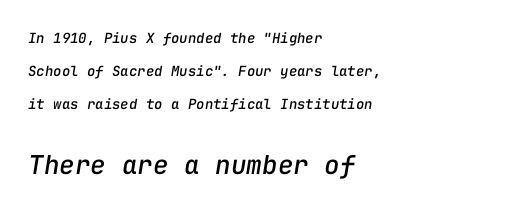
Q: Is the text italic (slanted)? A: Yes, it leans right by about 9 degrees.
Q: Is the text underlined? A: No.
Q: How is the paragraph aligned? A: Left-aligned.
Q: Is the spacing between letters normal or unusually wide? A: Normal.
Q: Is the spacing between lines tight, normal or loose? A: Loose.
Q: Which block of text is set in a larger size, the first (top) or the second (bottom)? A: The second (bottom) one.
